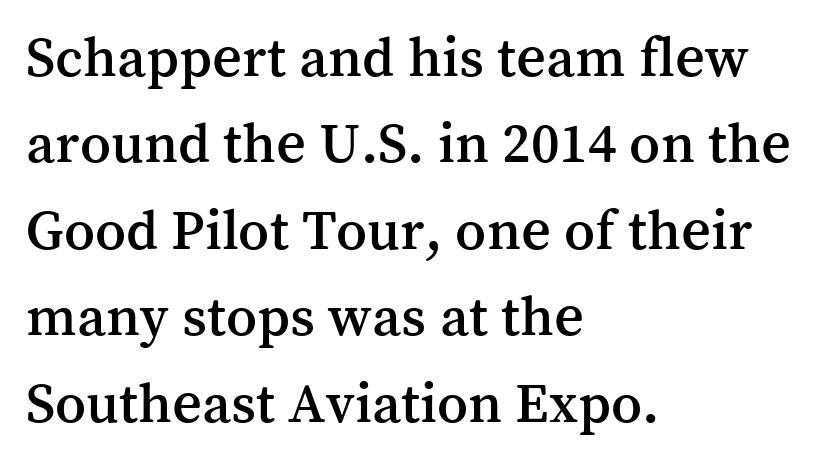
Layout note: lines flush left. You can tell from the footed stems that serif type was used. Type without underlining. Do the characters align in a grid? No, the font is proportional.
